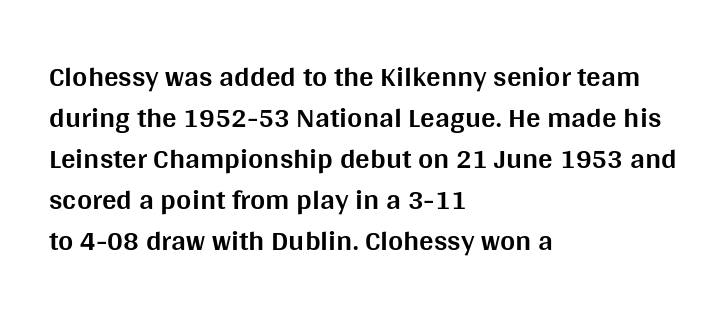
Q: Is the text bold? A: Yes.
Q: Is the text italic (slanted)? A: No, it is upright.
Q: Is the typeface a serif or a sans-serif typeface? A: Sans-serif.
Q: Is the text underlined? A: No.
Q: How is the paragraph aligned? A: Left-aligned.
Q: Is the spacing between letters normal or unusually wide? A: Normal.
Q: Is the spacing between lines tight, normal or loose? A: Normal.
Q: Width (condensed, normal, or wide)? A: Normal.
Q: Stroke contrast? A: Medium.
Q: x-height? A: Large.
Q: Monospaced? A: No.
